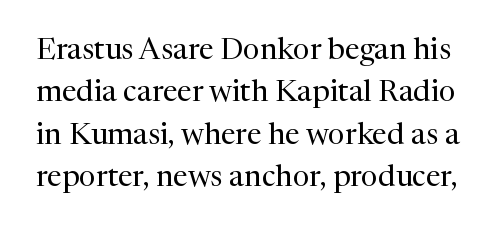
The image shows 30 px regular-weight serif type, upright; set normal line spacing (1.41x), normal letter spacing, not underlined; medium stroke contrast and a medium x-height.
